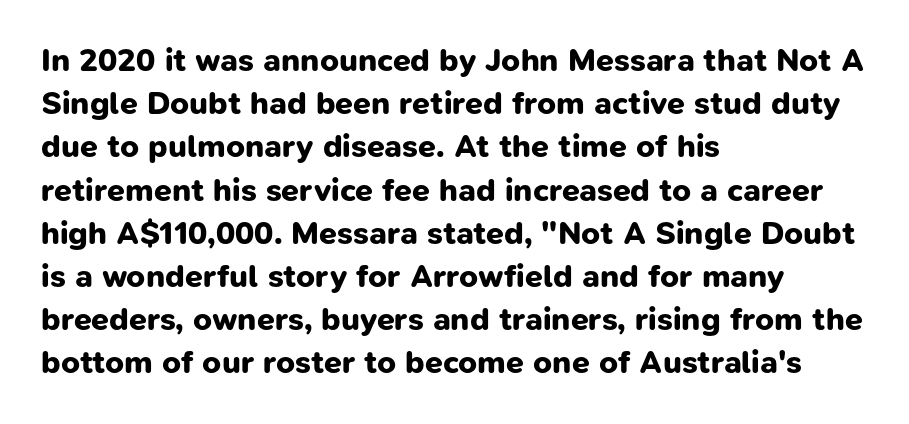
Q: Is the text bold? A: Yes.
Q: Is the typeface a serif or a sans-serif typeface? A: Sans-serif.
Q: Is the text underlined? A: No.
Q: How is the paragraph aligned? A: Left-aligned.
Q: Is the spacing between letters normal or unusually wide? A: Normal.
Q: Is the spacing between lines tight, normal or loose? A: Normal.
Q: Width (condensed, normal, or wide)? A: Normal.
Q: Stroke contrast? A: Low.
Q: x-height? A: Medium.
Q: Monospaced? A: No.
